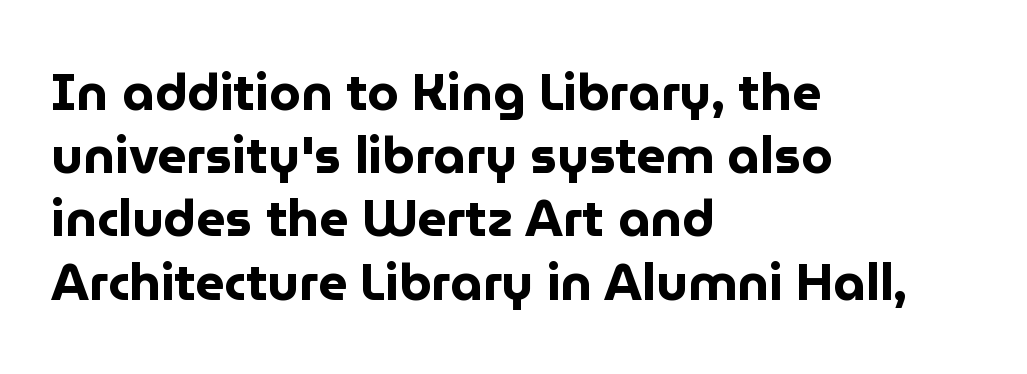
The image shows 51 px bold sans-serif type, upright; set left-aligned, line spacing 1.24x, normal letter spacing, not underlined; low stroke contrast and a medium x-height.
